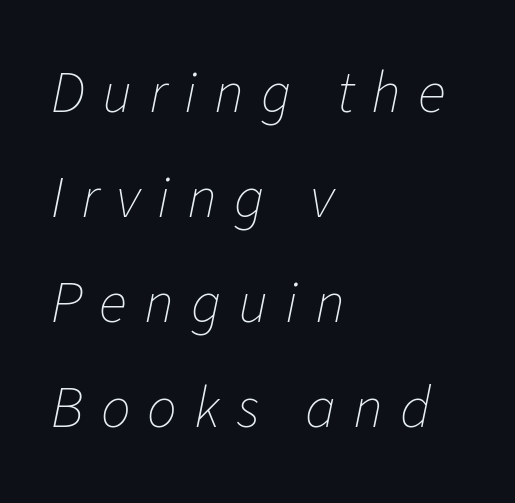
{"italic": "yes", "lean": "right", "slant_degrees": 11, "bold": "no", "weight": "thin", "width": "normal", "stroke_contrast": "low", "x_height": "medium", "monospaced": "no", "underline": "no", "align": "left", "line_spacing_ratio": 1.78, "letter_spacing": "wide", "letter_spacing_em": 0.29, "glyph_px": 59}
